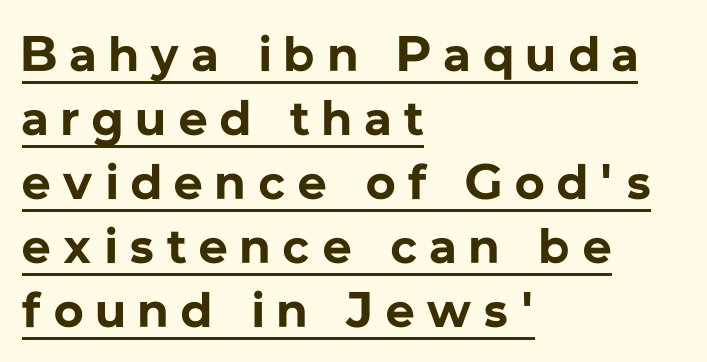
{"serif": "no", "italic": "no", "bold": "yes", "weight": "bold", "width": "normal", "stroke_contrast": "low", "x_height": "medium", "monospaced": "no", "underline": "yes", "align": "left", "line_spacing": "normal", "line_spacing_ratio": 1.28, "letter_spacing": "wide", "letter_spacing_em": 0.26, "glyph_px": 50}
